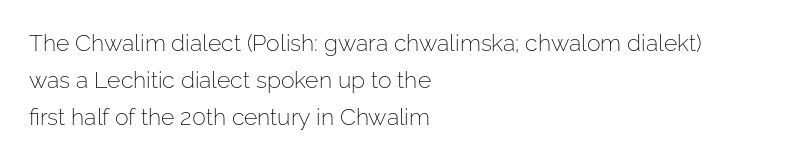
Q: Is the text bold? A: No.
Q: Is the text italic (slanted)? A: No, it is upright.
Q: Is the text underlined? A: No.
Q: How is the paragraph aligned? A: Left-aligned.
Q: Is the spacing between letters normal or unusually wide? A: Normal.
Q: Is the spacing between lines tight, normal or loose? A: Normal.
